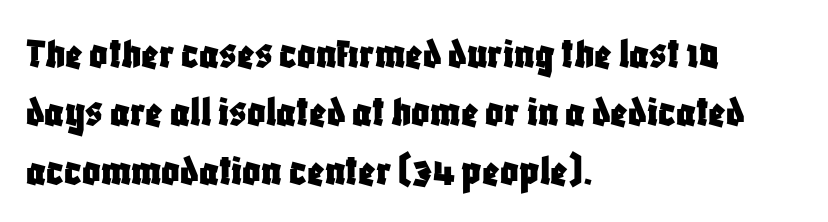
Students, observe: this is what conventionally led text looks like. Any mark beneath the type? The region is blank. A sans-serif font was chosen for this passage. Character widths vary here, with narrow letters taking less room than wide ones.
